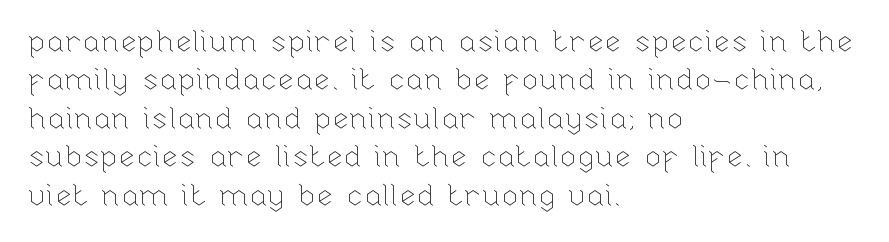
The image shows 31 px thin type, upright; set left-aligned, line spacing 1.24x, normal letter spacing, not underlined; low stroke contrast and a medium x-height.
